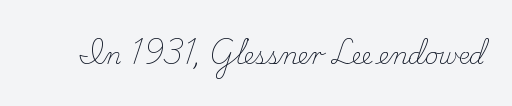
{"bold": "no", "underline": "no", "letter_spacing": "normal", "letter_spacing_em": 0.0, "glyph_px": 23}
